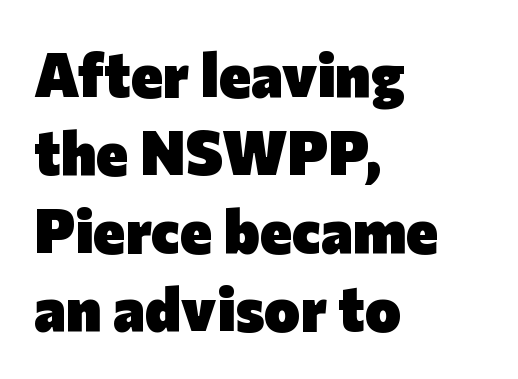
The zone under the glyphs is completely vacant. The axis of the letterforms is exactly vertical. Compared with a centered layout, this one pins lines to the left instead. The typesetting leans heavy: a genuine bold. Vertical spacing — default.
